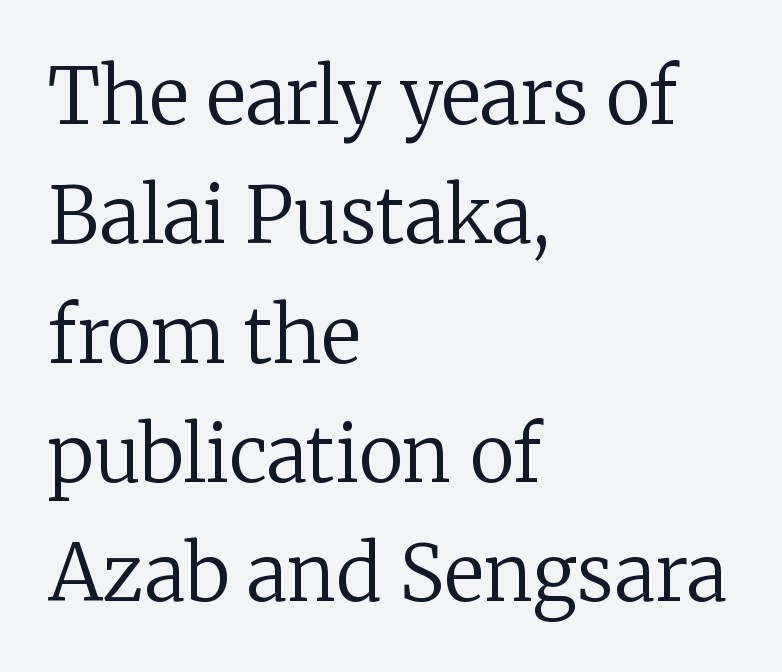
{"serif": "yes", "italic": "no", "bold": "no", "weight": "regular", "width": "normal", "stroke_contrast": "low", "x_height": "medium", "monospaced": "no", "underline": "no", "align": "left", "line_spacing": "normal", "line_spacing_ratio": 1.55, "letter_spacing": "normal", "letter_spacing_em": 0.0, "glyph_px": 77}
